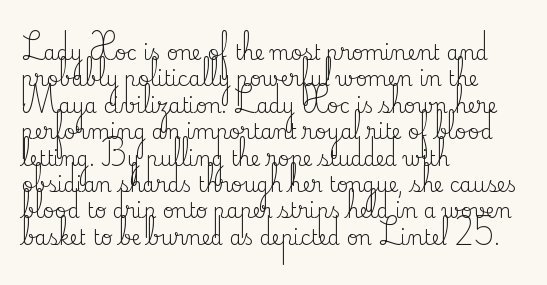
Characters remain perfectly vertical along every line. Rows of type keep a routine distance in the vertical direction. The face looks like a standard text weight, possibly lighter. Letter spacing: default. Each row of text sits above clean, open space.
